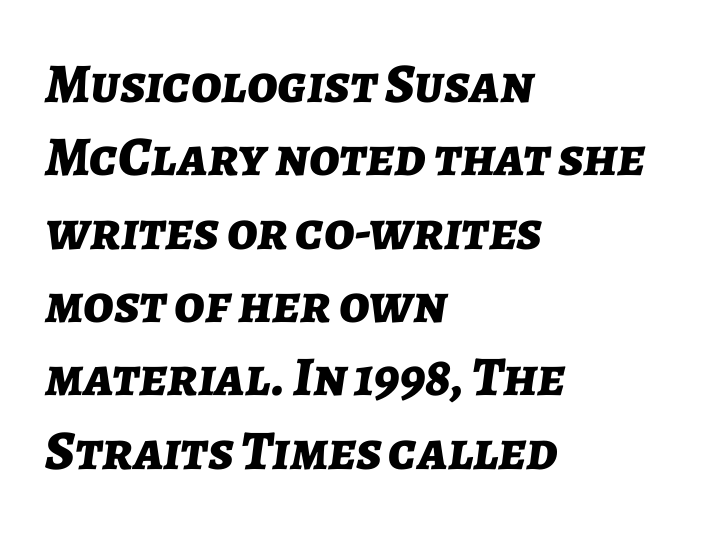
{"italic": "yes", "lean": "right", "slant_degrees": 7, "bold": "yes", "weight": "bold", "width": "normal", "stroke_contrast": "low", "x_height": "medium", "monospaced": "no", "underline": "no", "align": "left", "line_spacing": "normal", "line_spacing_ratio": 1.31, "letter_spacing": "normal", "letter_spacing_em": 0.0, "glyph_px": 56}
